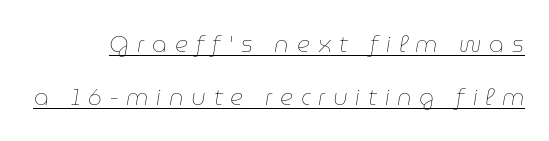
Q: Is the text bold? A: No.
Q: Is the text italic (slanted)? A: Yes, it leans right by about 9 degrees.
Q: Is the text underlined? A: Yes.
Q: Is the spacing between letters normal or unusually wide? A: Unusually wide.
Q: Is the spacing between lines tight, normal or loose? A: Loose.
